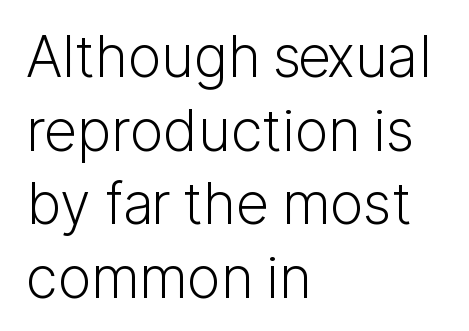
To sum up the face: it is a sans, with no serifs. Glance below the letters and you will spot only blank space. The typeface has the unassuming heft of standard copy or less. Note the varied advance widths — an 'i' is clearly narrower than an 'm'. The passage shown has conventional tracking throughout. One-word summary of the alignment: left.
